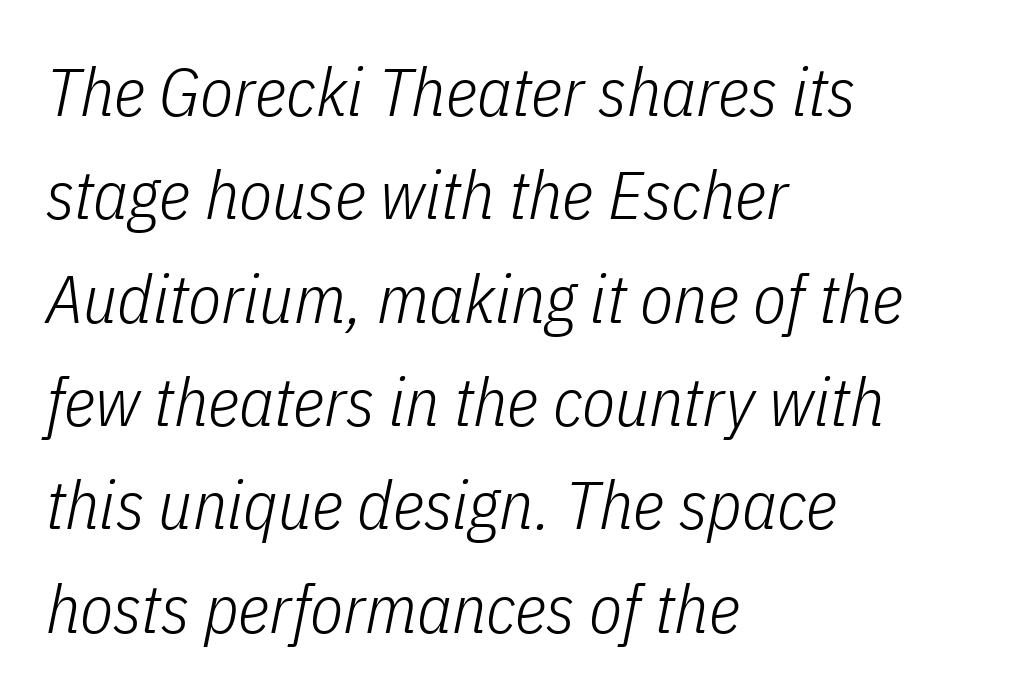
Q: Is the text bold? A: No.
Q: Is the text italic (slanted)? A: Yes, it leans right by about 11 degrees.
Q: Is the text underlined? A: No.
Q: How is the paragraph aligned? A: Left-aligned.
Q: Is the spacing between letters normal or unusually wide? A: Normal.
Q: Is the spacing between lines tight, normal or loose? A: Normal.
Q: Width (condensed, normal, or wide)? A: Condensed.
Q: Stroke contrast? A: Low.
Q: x-height? A: Medium.
Q: Monospaced? A: No.
